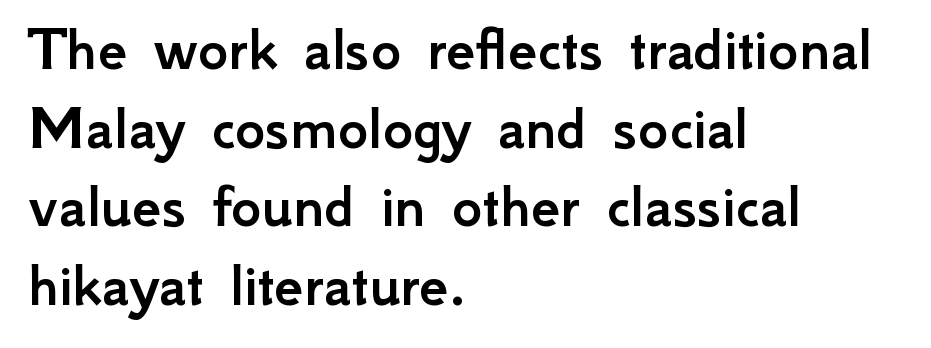
{"serif": "no", "italic": "no", "width": "normal", "stroke_contrast": "low", "x_height": "small", "monospaced": "no", "underline": "no", "align": "left", "line_spacing_ratio": 1.21, "letter_spacing": "normal", "letter_spacing_em": 0.0, "glyph_px": 65}
